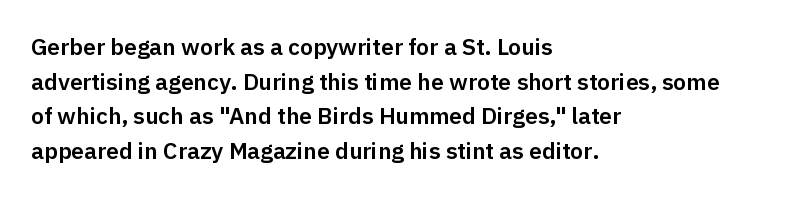
The image shows 23 px text type, upright; set left-aligned, normal line spacing (1.51x), normal letter spacing, not underlined.
